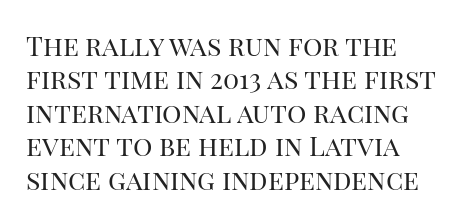
{"italic": "no", "bold": "no", "underline": "no", "align": "left", "line_spacing_ratio": 1.24, "letter_spacing": "normal", "letter_spacing_em": 0.0, "glyph_px": 27}
